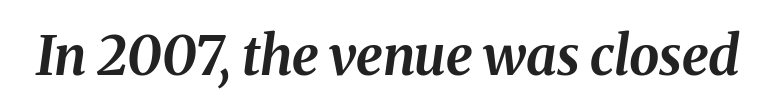
The image shows 54 px bold type, italic (leaning right); set normal letter spacing, not underlined; medium stroke contrast and a medium x-height.
